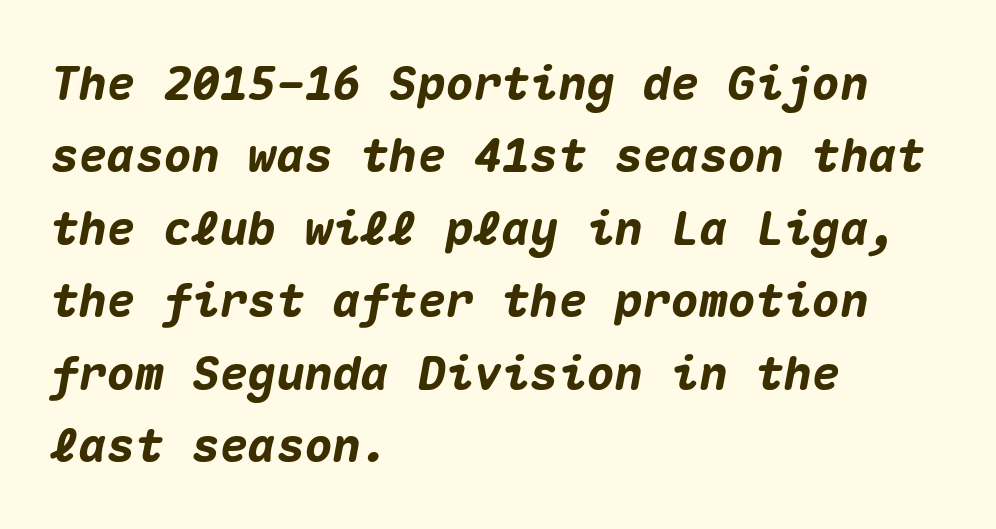
The letters march in equal steps, a hallmark of fixed-pitch type. The rendering keeps characters at their native spacing. Vertically, the passage feels balanced, rows spaced as you'd expect. Words float on clear page, feet unadorned. The glyphs have the mass of a bold cut.
